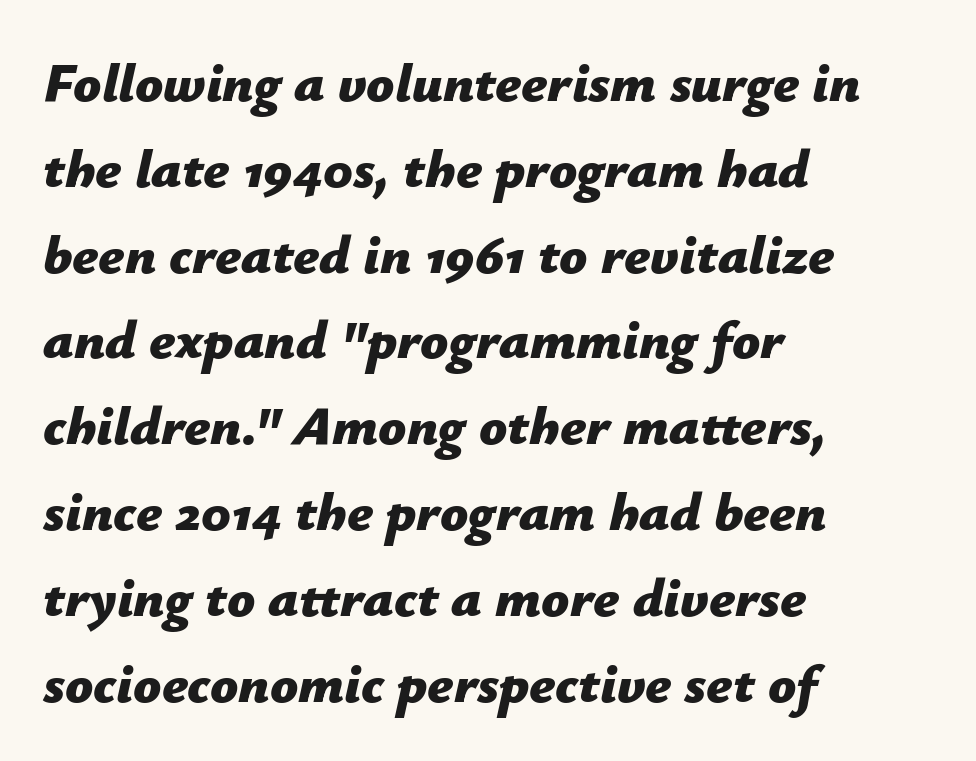
The image shows 55 px bold type, italic (leaning right); set left-aligned, normal line spacing (1.56x), normal letter spacing, not underlined; low stroke contrast and a medium x-height.
